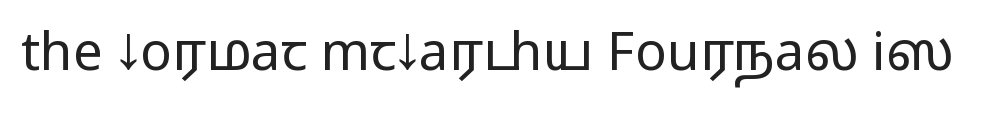
The glyphs in this specimen are sans serif. The type sits square on the baseline with zero lean. Words appear dense and cohesive because spacing is normal. Each letter keeps its own natural width here, so spacing adapts to shape.
